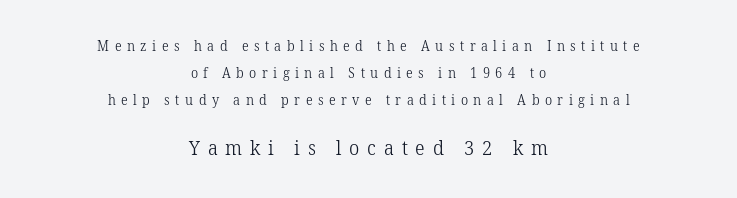
Plain, unruled lines of type. Of the two passages, the one underneath uses the larger point size. Letters have the restrained weight of plain body copy at most. Tracking value appears strongly positive — letters spread wide. The typography opts for an upright posture over an oblique one. Line starts and ends both wander, symmetrically.
